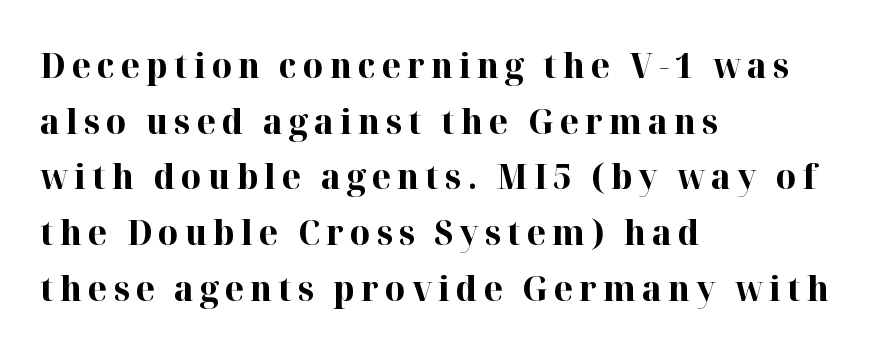
Unlike a clean sans, this face finishes its strokes with serifs. Caption: bold face, heavy strokes. In terms of leading, this rendering sits right in the middle. Do the characters align in a grid? No, the font is proportional. Unmarked baselines from the first word to the last. Vertical strokes here are truly vertical.
